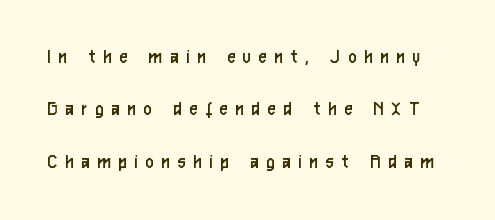
Q: Is the text bold? A: No.
Q: Is the text italic (slanted)? A: No, it is upright.
Q: Is the text underlined? A: No.
Q: Is the spacing between letters normal or unusually wide? A: Unusually wide.
Q: Is the spacing between lines tight, normal or loose? A: Loose.
